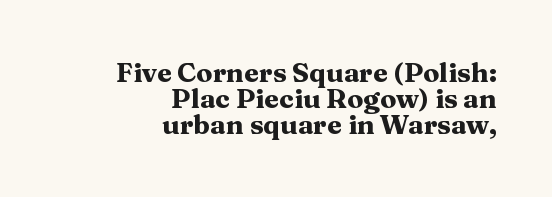
Students, note that the glyphs here touch the page at normal intervals. Leftover space on each line is placed entirely before the opening word. The foot of each line stays bare and open. The letters stand upright; this is a roman face.
